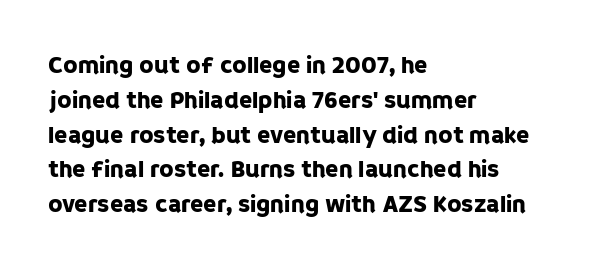
{"italic": "no", "underline": "no", "align": "left", "line_spacing": "normal", "line_spacing_ratio": 1.45, "letter_spacing": "normal", "letter_spacing_em": 0.0, "glyph_px": 24}
